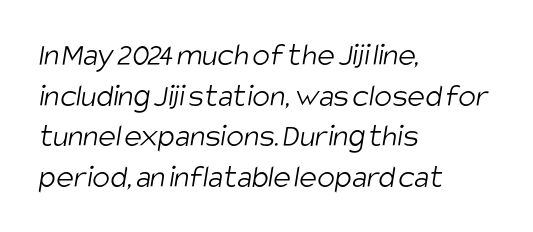
The image shows 33 px light, condensed sans-serif type; set left-aligned, line spacing 1.23x, normal letter spacing, not underlined; low stroke contrast and a large x-height.
